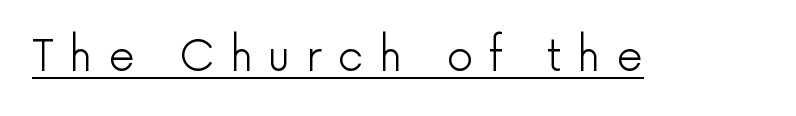
The image shows 42 px light sans-serif type, upright; set unusually wide letter spacing (+0.37 em), underlined; low stroke contrast and a medium x-height.
